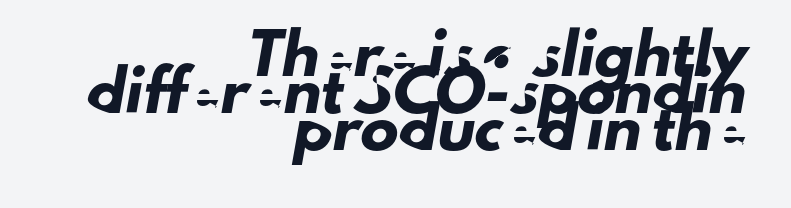
The image shows 38 px sans-serif type; set right-aligned, tight line spacing (0.98x), normal letter spacing, not underlined; low stroke contrast and a small x-height.
